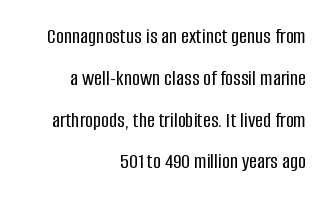
Q: Is the text italic (slanted)? A: No, it is upright.
Q: Is the text underlined? A: No.
Q: How is the paragraph aligned? A: Right-aligned.
Q: Is the spacing between letters normal or unusually wide? A: Normal.
Q: Is the spacing between lines tight, normal or loose? A: Loose.
